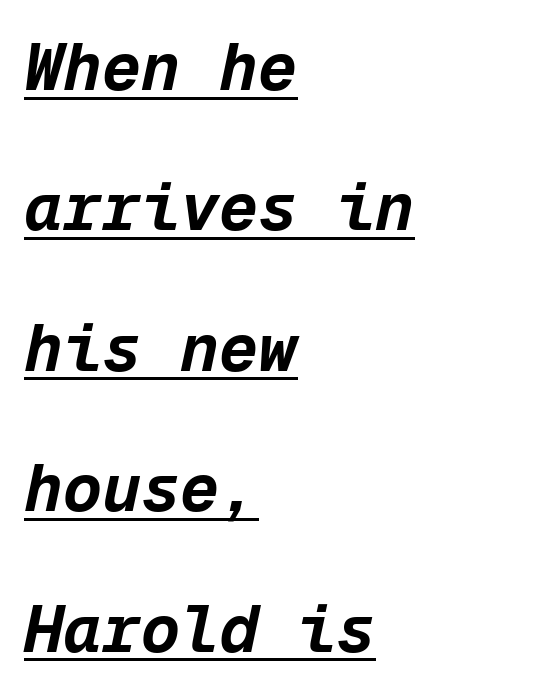
The image shows 65 px bold type, italic (leaning right), monospaced; set left-aligned, loose line spacing (2.16x), normal letter spacing, underlined; low stroke contrast and a medium x-height.
